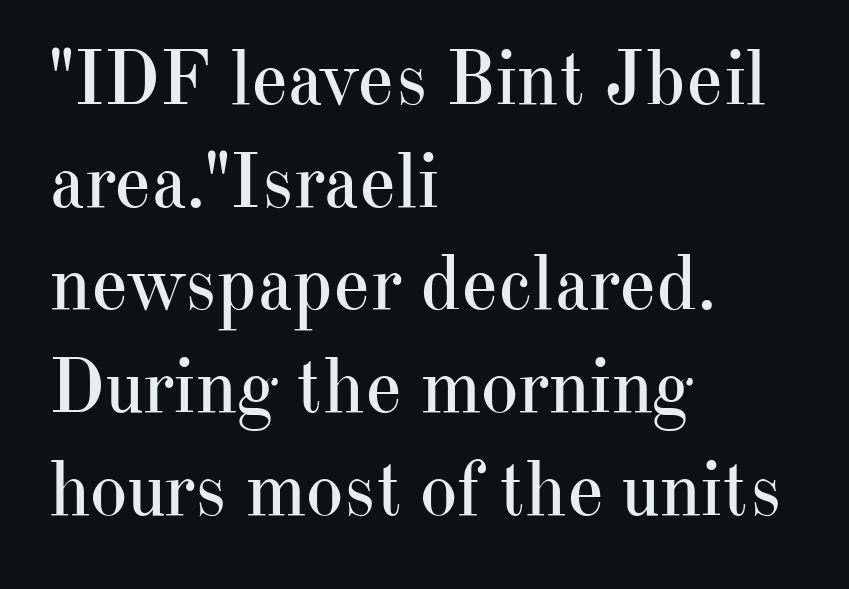
{"serif": "yes", "italic": "no", "bold": "no", "weight": "regular", "width": "normal", "stroke_contrast": "high", "x_height": "small", "monospaced": "no", "underline": "no", "align": "left", "line_spacing": "normal", "line_spacing_ratio": 1.3, "letter_spacing": "normal", "letter_spacing_em": 0.0, "glyph_px": 79}
